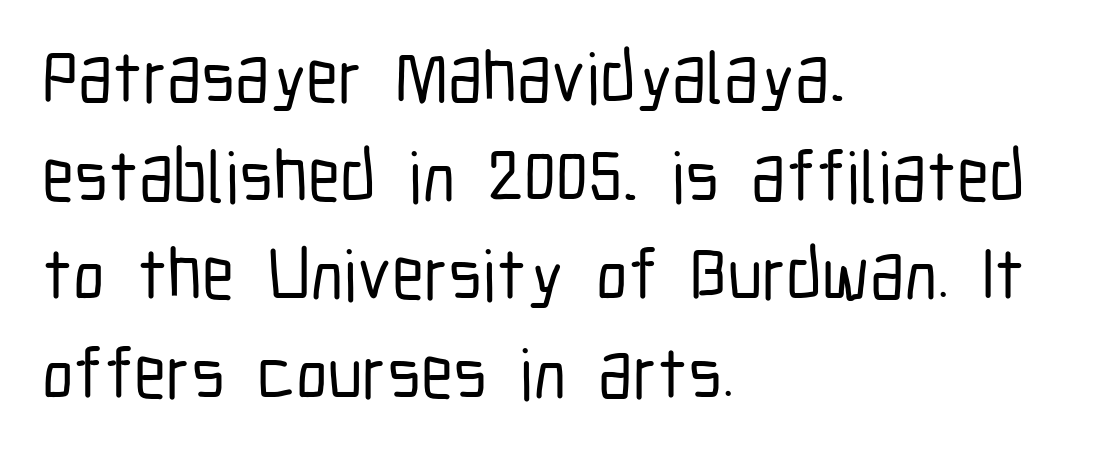
The rag falls on the right side of this text block. How are the letters spaced? Ordinarily, with no added tracking. The letters advance in unequal steps, a hallmark of proportional type. Italic: no, the glyphs are upright roman. This is sans-serif lettering, the kind often seen on screens and signage. Beneath every word, the page is bare.
